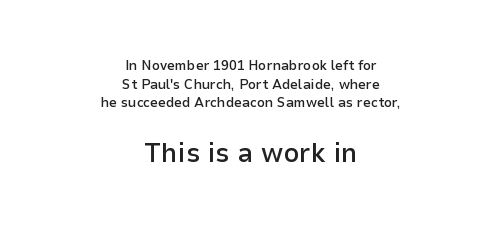
The image shows 28 px semibold sans-serif type, upright; set centered, normal line spacing (1.33x), normal letter spacing, not underlined; the second (bottom) block is 2.0x larger; low stroke contrast and a medium x-height.
